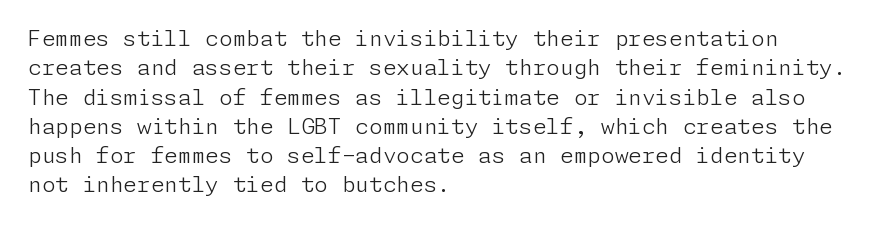
The image shows 22 px text type, upright; set left-aligned, normal line spacing (1.33x), normal letter spacing, not underlined.
